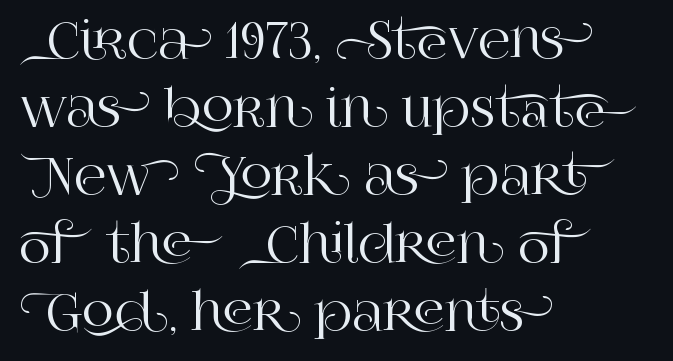
The image shows 50 px serif type, upright; set left-aligned, normal line spacing (1.36x), normal letter spacing, not underlined; high stroke contrast and a large x-height.
